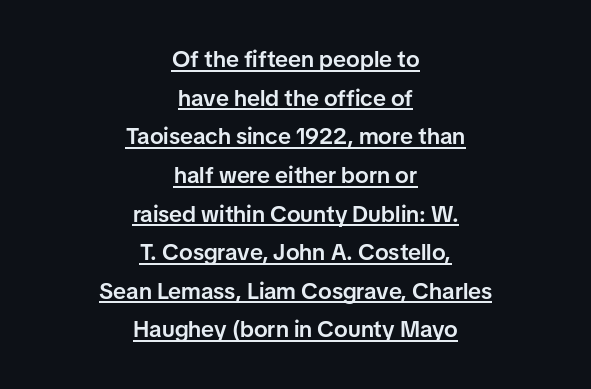
Q: Is the text bold? A: Semi-bold.
Q: Is the text italic (slanted)? A: No, it is upright.
Q: Is the text underlined? A: Yes.
Q: How is the paragraph aligned? A: Centered.
Q: Is the spacing between letters normal or unusually wide? A: Normal.
Q: Is the spacing between lines tight, normal or loose? A: Normal.
